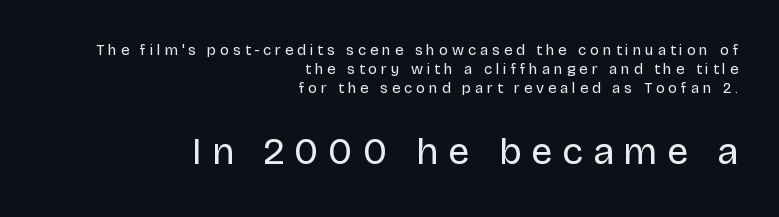
Words appear elongated and porous because spacing is wide. The face looks like a standard text weight, possibly lighter. The composition opens small and finishes big. This sample keeps an unexceptional amount of space between lines.
